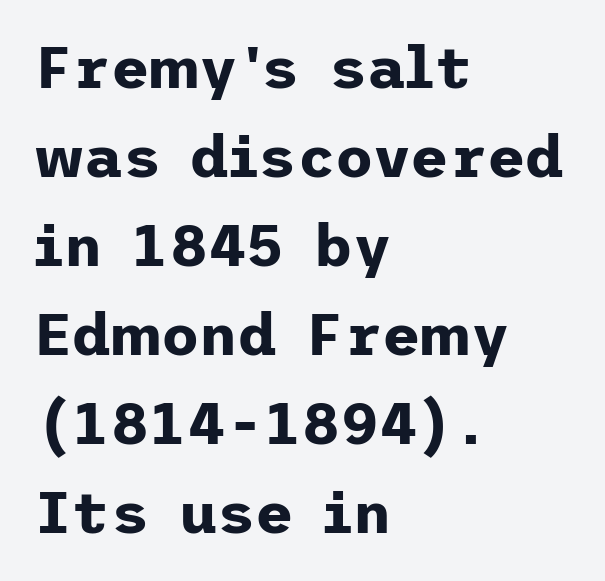
{"serif": "no", "italic": "no", "bold": "yes", "weight": "bold", "width": "normal", "stroke_contrast": "low", "x_height": "medium", "underline": "no", "align": "left", "line_spacing": "normal", "line_spacing_ratio": 1.51, "letter_spacing": "normal", "letter_spacing_em": 0.0, "glyph_px": 59}
